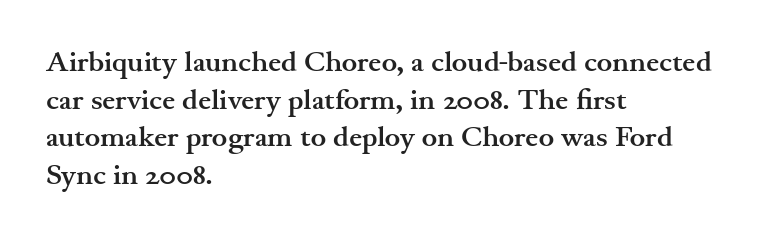
{"serif": "yes", "italic": "no", "bold": "yes", "weight": "semibold", "width": "wide", "stroke_contrast": "medium", "x_height": "small", "monospaced": "no", "underline": "no", "align": "left", "line_spacing": "normal", "line_spacing_ratio": 1.3, "letter_spacing": "normal", "letter_spacing_em": 0.0, "glyph_px": 29}
